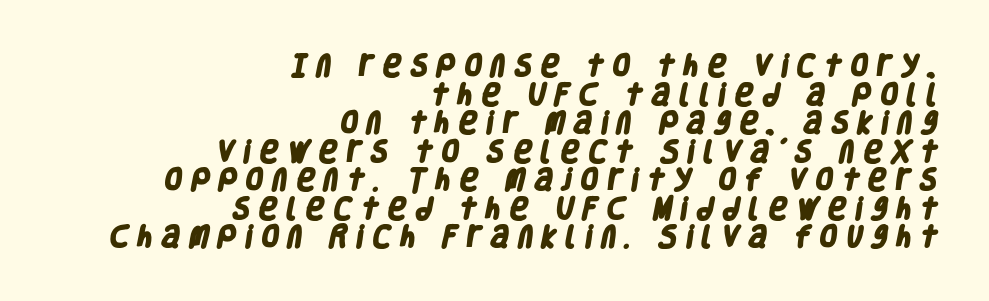
Q: Is the text bold? A: Yes.
Q: Is the text underlined? A: No.
Q: How is the paragraph aligned? A: Right-aligned.
Q: Is the spacing between letters normal or unusually wide? A: Unusually wide.
